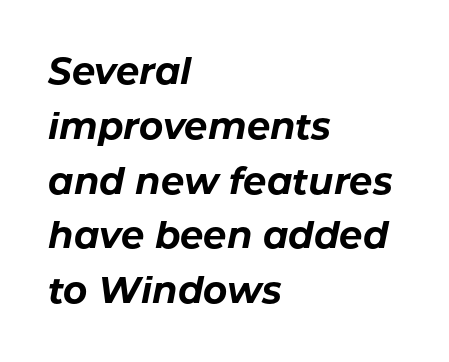
{"italic": "yes", "lean": "right", "slant_degrees": 11, "bold": "yes", "weight": "bold", "width": "normal", "stroke_contrast": "low", "x_height": "medium", "monospaced": "no", "underline": "no", "align": "left", "line_spacing": "normal", "line_spacing_ratio": 1.48, "letter_spacing": "normal", "letter_spacing_em": 0.0, "glyph_px": 37}
